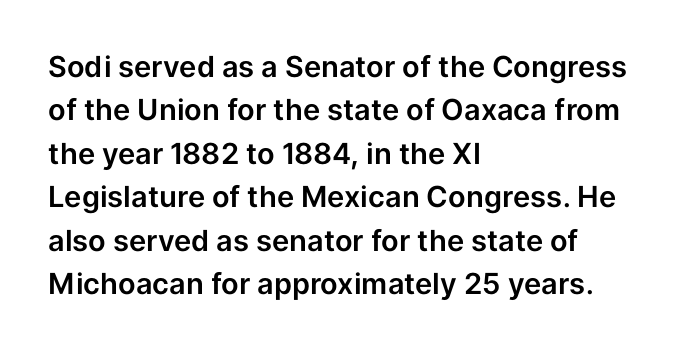
Q: Is the text italic (slanted)? A: No, it is upright.
Q: Is the typeface a serif or a sans-serif typeface? A: Sans-serif.
Q: Is the text underlined? A: No.
Q: How is the paragraph aligned? A: Left-aligned.
Q: Is the spacing between letters normal or unusually wide? A: Normal.
Q: Is the spacing between lines tight, normal or loose? A: Normal.
Q: Width (condensed, normal, or wide)? A: Normal.
Q: Stroke contrast? A: Low.
Q: x-height? A: Medium.
Q: Monospaced? A: No.
